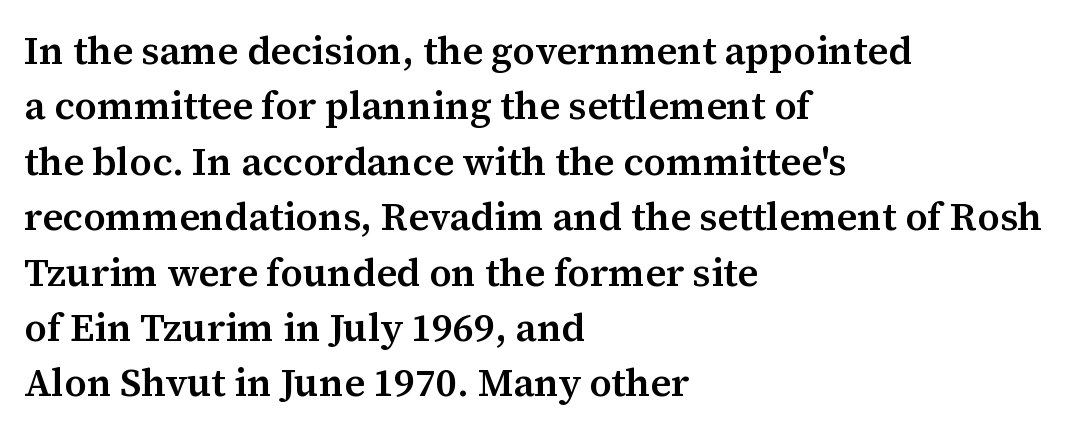
The area under the type is left untouched. The rendering uses a moderate line-height, typical for paragraphs. The letters stand straight up with perfectly vertical stems. Inter-character spacing is left at the font's built-in metrics. Note the varied advance widths — an 'i' is clearly narrower than an 'm'.
